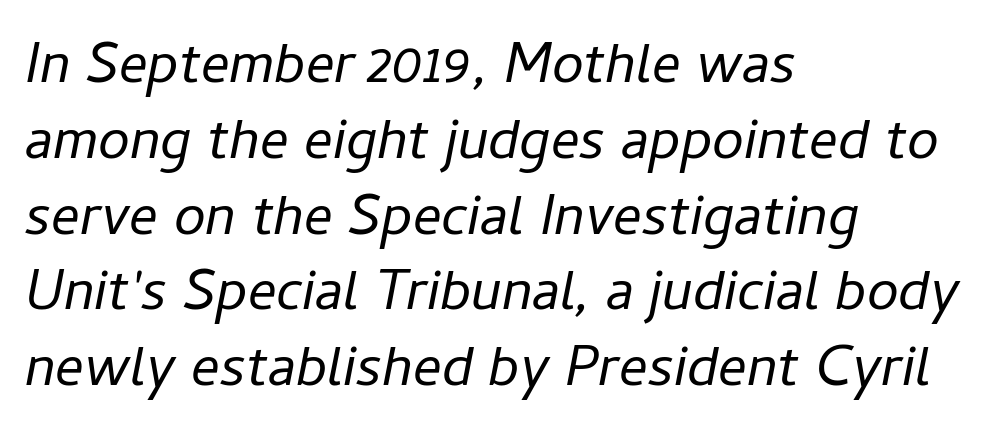
Q: Is the text bold? A: No.
Q: Is the text italic (slanted)? A: Yes, it leans right by about 11 degrees.
Q: Is the text underlined? A: No.
Q: How is the paragraph aligned? A: Left-aligned.
Q: Is the spacing between letters normal or unusually wide? A: Normal.
Q: Is the spacing between lines tight, normal or loose? A: Normal.
Q: Width (condensed, normal, or wide)? A: Normal.
Q: Stroke contrast? A: Low.
Q: x-height? A: Medium.
Q: Monospaced? A: No.
